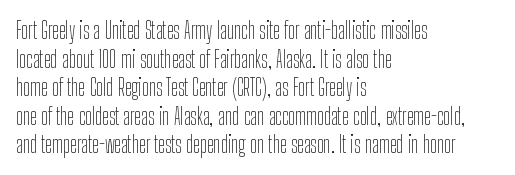
Beneath every word, the page is bare. On a weight scale, this lands at 450 or below. Look at the tracking — it's just the regular setting, nothing added. The typesetter chose a ragged-right arrangement here. Upright lettering throughout.
